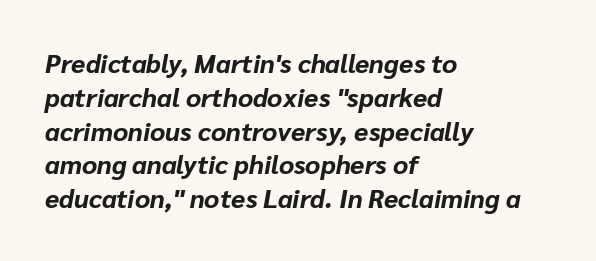
The image shows 26 px bold type, italic (leaning right); set left-aligned, normal line spacing (1.3x), normal letter spacing, not underlined.
